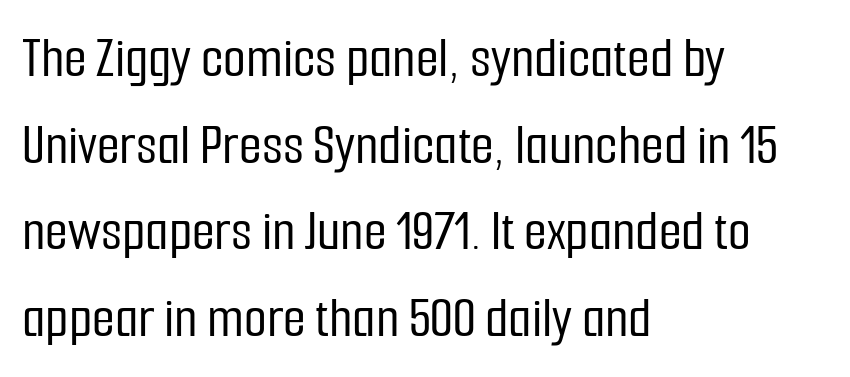
Just letters on the line, the space beneath them empty. Is the letter spacing exaggerated? No — it looks like the ordinary default. Quick note: not italic, upright. The characters display no serif detailing; their extremities are plain. The rendering uses a moderate line-height, typical for paragraphs.
